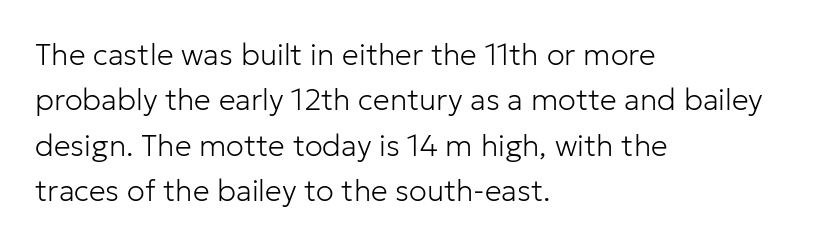
{"serif": "no", "italic": "no", "bold": "no", "weight": "light", "width": "normal", "stroke_contrast": "low", "x_height": "medium", "monospaced": "no", "underline": "no", "align": "left", "line_spacing": "normal", "line_spacing_ratio": 1.51, "letter_spacing": "normal", "letter_spacing_em": 0.0, "glyph_px": 30}
